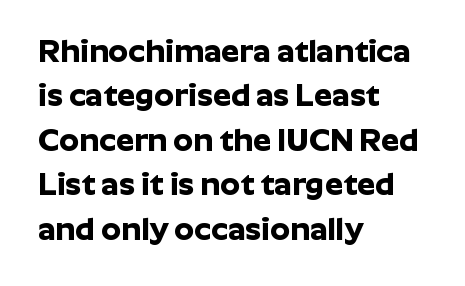
The image shows 32 px bold sans-serif type, upright; set left-aligned, normal line spacing (1.39x), normal letter spacing, not underlined; low stroke contrast and a medium x-height.
